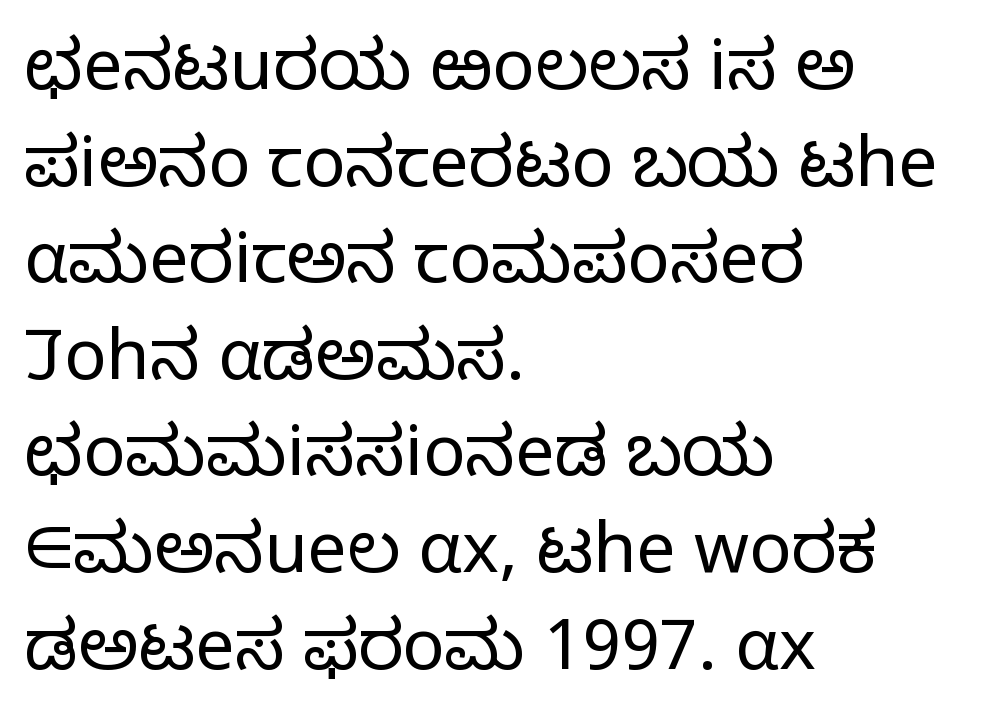
Q: Is the text bold? A: No.
Q: Is the text italic (slanted)? A: No, it is upright.
Q: Is the typeface a serif or a sans-serif typeface? A: Sans-serif.
Q: Is the text underlined? A: No.
Q: How is the paragraph aligned? A: Left-aligned.
Q: Is the spacing between letters normal or unusually wide? A: Normal.
Q: Is the spacing between lines tight, normal or loose? A: Normal.
Q: Width (condensed, normal, or wide)? A: Normal.
Q: Stroke contrast? A: Low.
Q: x-height? A: Medium.
Q: Monospaced? A: No.
